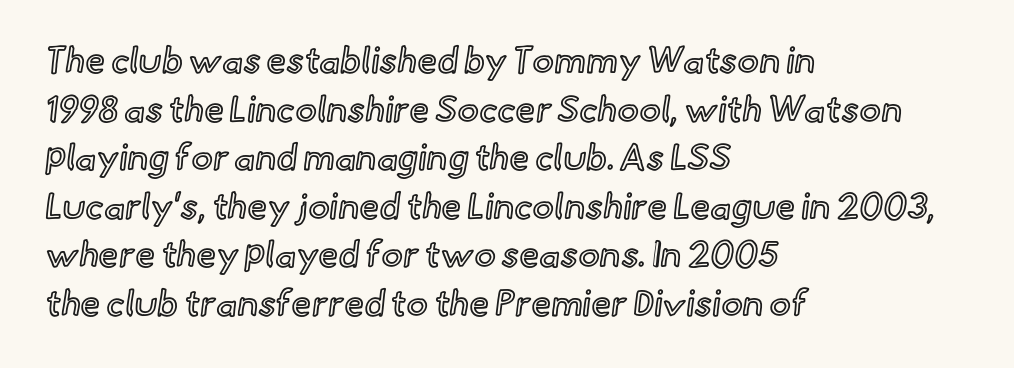
Proportional: the letters do not fall into vertical columns. The letterforms sit shoulder to shoulder at normal distance. Vertically, the passage feels balanced, rows spaced as you'd expect. The passage is arranged the way most books set body copy — flush left.
